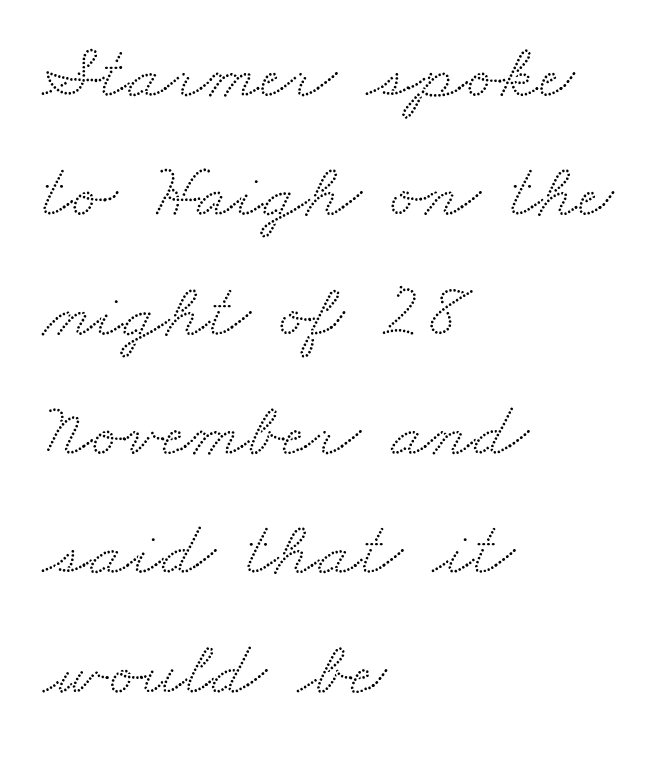
The image shows 77 px wide serif type; set left-aligned, normal line spacing (1.55x), normal letter spacing, not underlined; medium stroke contrast and a small x-height.
